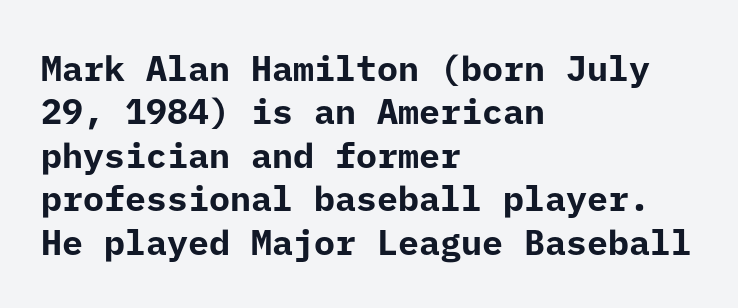
{"serif": "no", "italic": "no", "bold": "yes", "weight": "bold", "width": "normal", "stroke_contrast": "low", "x_height": "medium", "underline": "no", "align": "left", "line_spacing_ratio": 1.24, "letter_spacing": "normal", "letter_spacing_em": 0.0, "glyph_px": 35}
